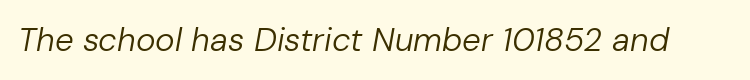
The gaps between neighbouring characters are ordinary and unremarkable. The rendering uses natural spacing where letterforms have individual widths. The typeface has the unassuming heft of standard copy or less. A bare baseline throughout the passage. Slanted lettering throughout.
